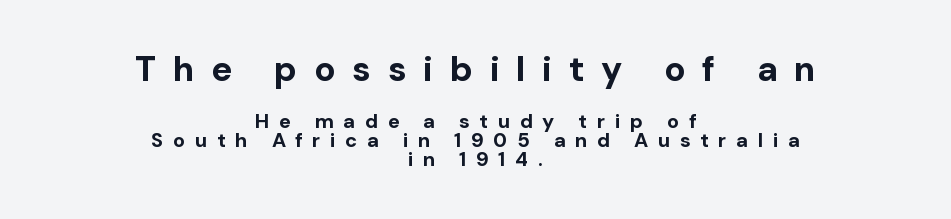
{"serif": "no", "italic": "no", "bold": "yes", "weight": "bold", "width": "normal", "stroke_contrast": "low", "x_height": "medium", "monospaced": "no", "underline": "no", "align": "center", "line_spacing": "tight", "line_spacing_ratio": 0.96, "letter_spacing": "wide", "letter_spacing_em": 0.48, "larger_block": "first", "size_ratio": 1.75, "glyph_px": 35}
